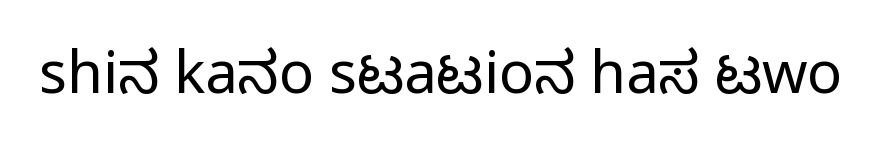
Compared with a typical body face, this is equally light or lighter still. Each letter keeps its own natural width here, so spacing adapts to shape. A typesetter would mark this as roman, not italic. I'd call this a sans setting — the letters go barefoot. Honestly, the letter spacing is just normal — you wouldn't notice it.
